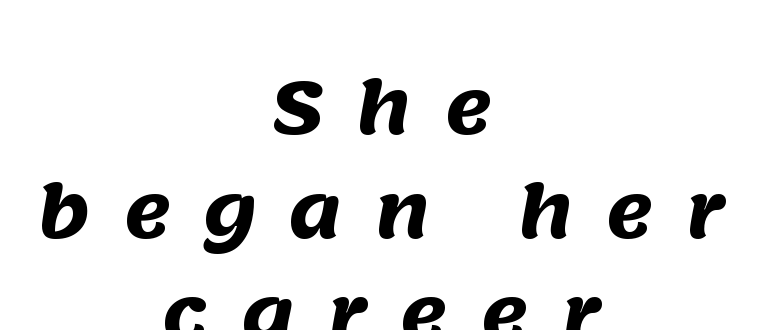
{"serif": "no", "bold": "yes", "weight": "heavy", "width": "normal", "stroke_contrast": "medium", "x_height": "large", "monospaced": "no", "underline": "no", "align": "center", "line_spacing": "normal", "line_spacing_ratio": 1.44, "letter_spacing": "wide", "letter_spacing_em": 0.46, "glyph_px": 72}
